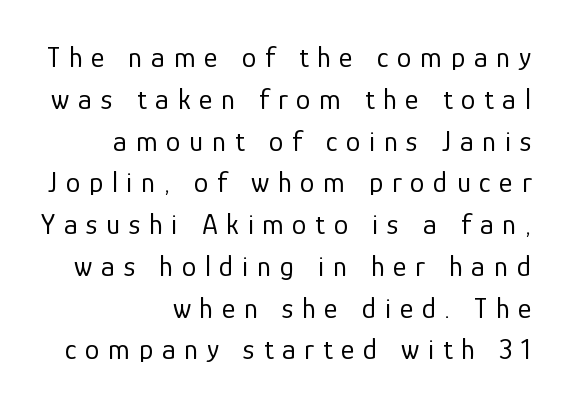
Spacing verdict: proportional, widths tailored to each character. Which margin do the lines hug? The right one — the left edge is uneven. The letters stand straight up with perfectly vertical stems. This sample uses expanded letter spacing, leaving extra air between glyphs.
